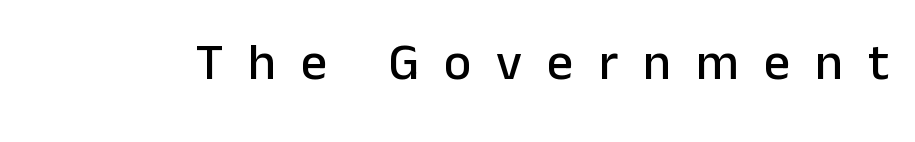
The image shows 52 px sans-serif type, upright; set unusually wide letter spacing (+0.48 em), not underlined; low stroke contrast and a medium x-height.
